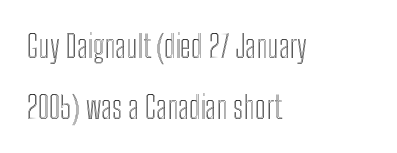
Between one letter and the next there's only the usual sliver of space. Note the varied advance widths — an 'i' is clearly narrower than an 'm'. The area under the type is left untouched. Nope, not italic — everything's standing straight. Teacher's note: observe the even left margin — that is flush-left alignment. How would I describe the line gaps? Wide and relaxed.
